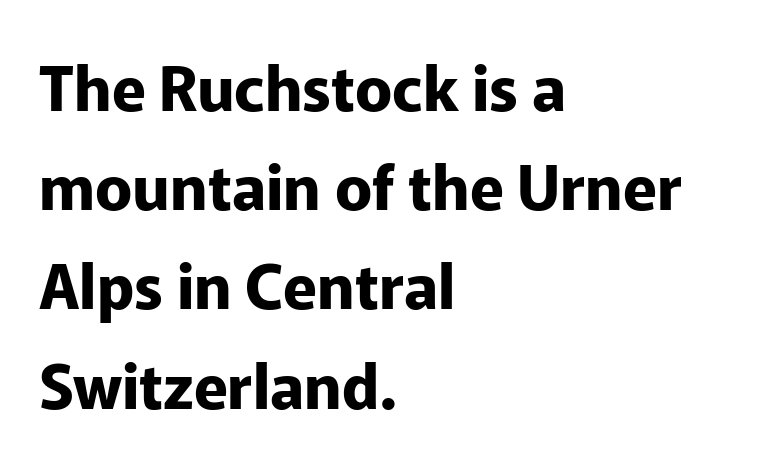
Q: Is the text bold? A: Yes.
Q: Is the text italic (slanted)? A: No, it is upright.
Q: Is the typeface a serif or a sans-serif typeface? A: Sans-serif.
Q: Is the text underlined? A: No.
Q: How is the paragraph aligned? A: Left-aligned.
Q: Is the spacing between letters normal or unusually wide? A: Normal.
Q: Is the spacing between lines tight, normal or loose? A: Normal.
Q: Width (condensed, normal, or wide)? A: Normal.
Q: Stroke contrast? A: Low.
Q: x-height? A: Medium.
Q: Monospaced? A: No.
